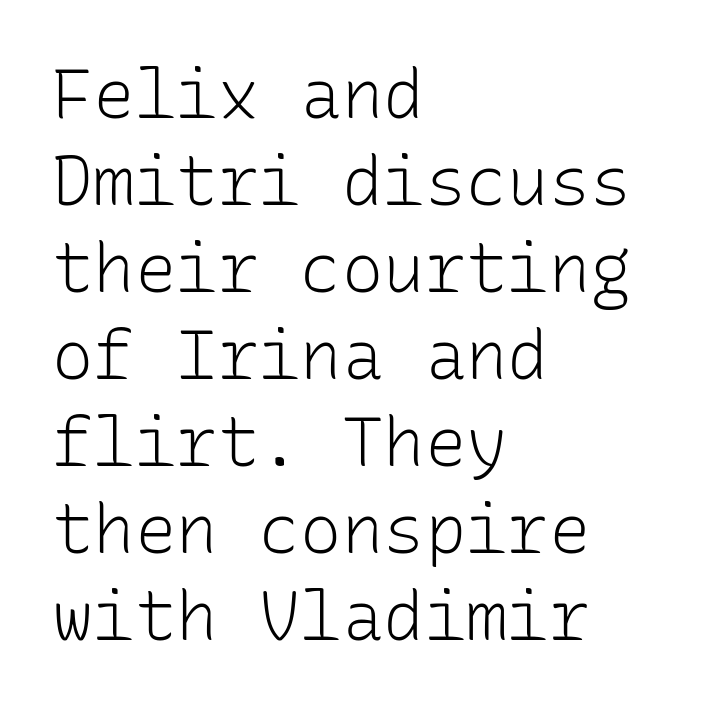
Q: Is the text bold? A: No.
Q: Is the text italic (slanted)? A: No, it is upright.
Q: Is the typeface a serif or a sans-serif typeface? A: Sans-serif.
Q: Is the text underlined? A: No.
Q: How is the paragraph aligned? A: Left-aligned.
Q: Is the spacing between letters normal or unusually wide? A: Normal.
Q: Is the spacing between lines tight, normal or loose? A: Normal.
Q: Width (condensed, normal, or wide)? A: Normal.
Q: Stroke contrast? A: Low.
Q: x-height? A: Medium.
Q: Monospaced? A: Yes.
